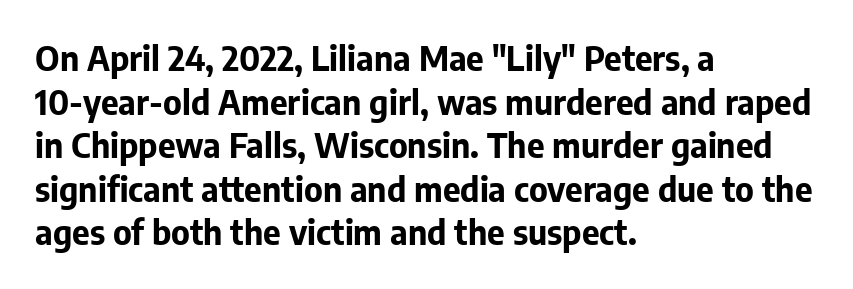
Q: Is the text bold? A: Yes.
Q: Is the text italic (slanted)? A: No, it is upright.
Q: Is the typeface a serif or a sans-serif typeface? A: Sans-serif.
Q: Is the text underlined? A: No.
Q: How is the paragraph aligned? A: Left-aligned.
Q: Is the spacing between letters normal or unusually wide? A: Normal.
Q: Is the spacing between lines tight, normal or loose? A: Normal.
Q: Width (condensed, normal, or wide)? A: Normal.
Q: Stroke contrast? A: Low.
Q: x-height? A: Medium.
Q: Monospaced? A: No.
